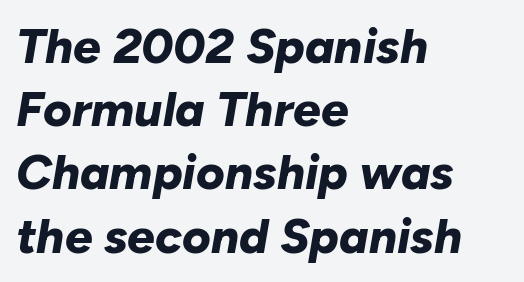
Q: Is the text bold? A: Yes.
Q: Is the text italic (slanted)? A: Yes, it leans right by about 10 degrees.
Q: Is the text underlined? A: No.
Q: How is the paragraph aligned? A: Left-aligned.
Q: Is the spacing between letters normal or unusually wide? A: Normal.
Q: Is the spacing between lines tight, normal or loose? A: Normal.
Q: Width (condensed, normal, or wide)? A: Normal.
Q: Stroke contrast? A: Low.
Q: x-height? A: Medium.
Q: Monospaced? A: No.
